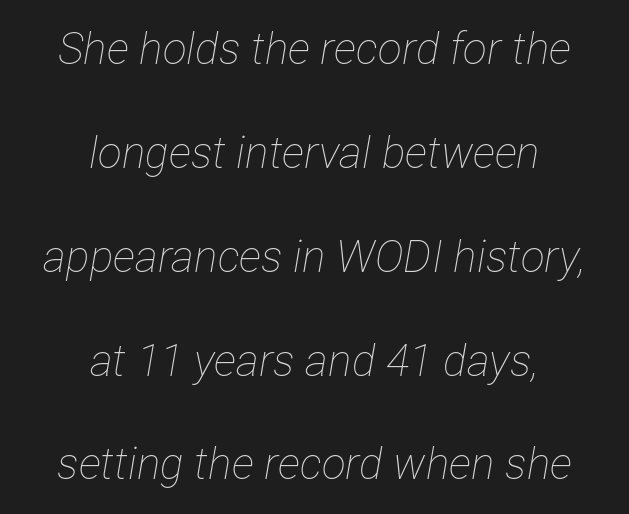
Reading down the block, each line starts at a different indent, mirrored at its end. Each letter keeps its own natural width here, so spacing adapts to shape. Has an underline been added? It has not. The block of text is sparse from top to bottom, with ample space between rows. Notice how the stems are inclined rather than vertical — that's the hallmark of italics.
